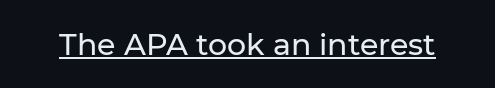
Characters remain perfectly vertical along every line. There is no visible air inserted between adjacent glyphs. Beneath each row of characters lies a ruled line. These lines are rendered in a variable-pitch font. What kind of face is this? One without serifs — a sans.
